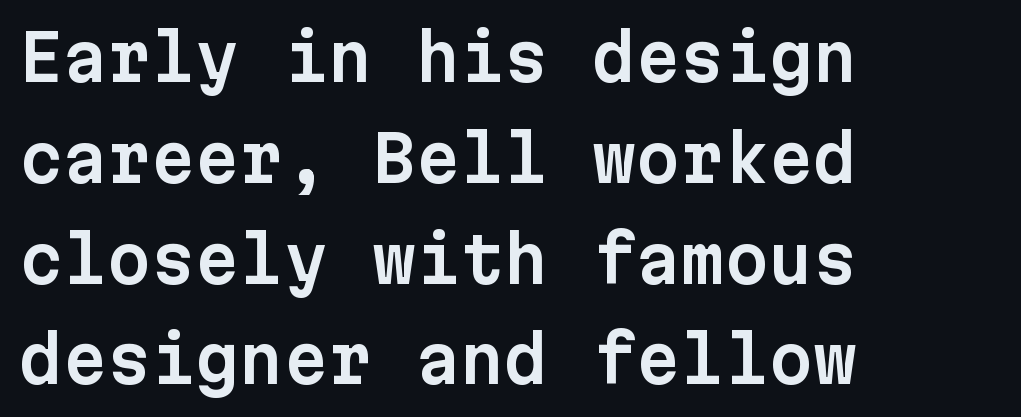
The image shows 63 px sans-serif type, upright, monospaced; set left-aligned, normal line spacing (1.6x), normal letter spacing, not underlined; low stroke contrast and a medium x-height.
